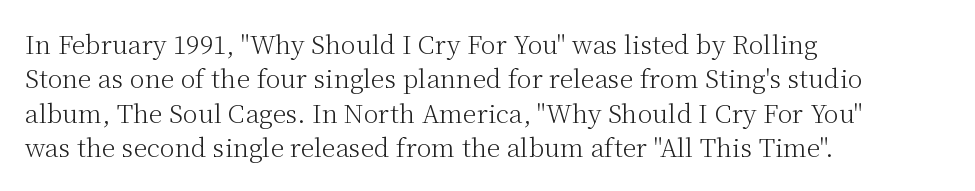
The image shows 25 px text type, upright; set left-aligned, normal line spacing (1.38x), normal letter spacing, not underlined.
